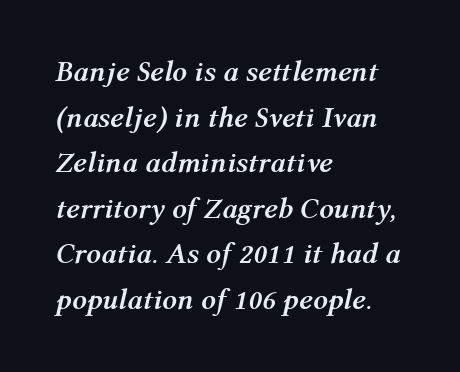
Q: Is the text bold? A: Yes.
Q: Is the text italic (slanted)? A: Yes, it leans right by about 12 degrees.
Q: Is the text underlined? A: No.
Q: How is the paragraph aligned? A: Left-aligned.
Q: Is the spacing between letters normal or unusually wide? A: Normal.
Q: Is the spacing between lines tight, normal or loose? A: Normal.
Q: Width (condensed, normal, or wide)? A: Normal.
Q: Stroke contrast? A: Medium.
Q: x-height? A: Medium.
Q: Monospaced? A: No.
